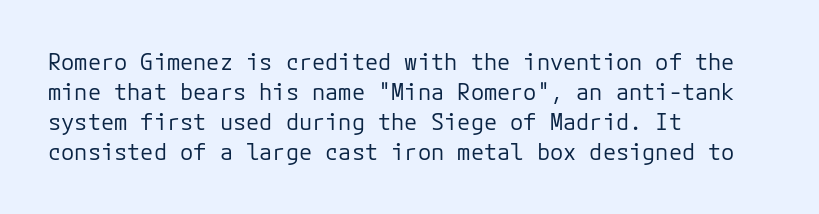
Q: Is the text bold? A: No.
Q: Is the text italic (slanted)? A: No, it is upright.
Q: Is the text underlined? A: No.
Q: How is the paragraph aligned? A: Left-aligned.
Q: Is the spacing between letters normal or unusually wide? A: Normal.
Q: Is the spacing between lines tight, normal or loose? A: Normal.
